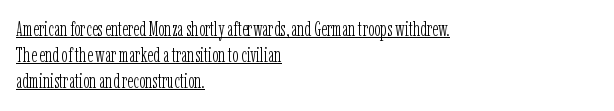
Q: Is the text bold? A: No.
Q: Is the text italic (slanted)? A: No, it is upright.
Q: Is the text underlined? A: Yes.
Q: How is the paragraph aligned? A: Left-aligned.
Q: Is the spacing between letters normal or unusually wide? A: Normal.
Q: Is the spacing between lines tight, normal or loose? A: Normal.
